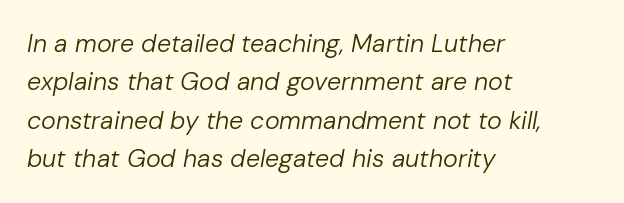
Q: Is the text bold? A: No.
Q: Is the text italic (slanted)? A: Yes, it leans right by about 10 degrees.
Q: Is the text underlined? A: No.
Q: How is the paragraph aligned? A: Left-aligned.
Q: Is the spacing between letters normal or unusually wide? A: Normal.
Q: Is the spacing between lines tight, normal or loose? A: Normal.
